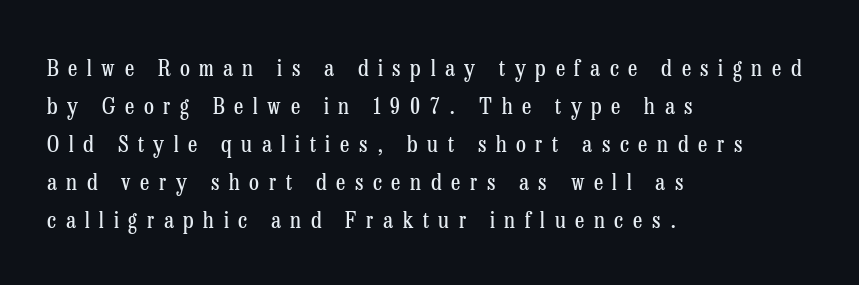
Q: Is the text bold? A: No.
Q: Is the text italic (slanted)? A: No, it is upright.
Q: Is the text underlined? A: No.
Q: How is the paragraph aligned? A: Left-aligned.
Q: Is the spacing between letters normal or unusually wide? A: Unusually wide.
Q: Is the spacing between lines tight, normal or loose? A: Normal.
